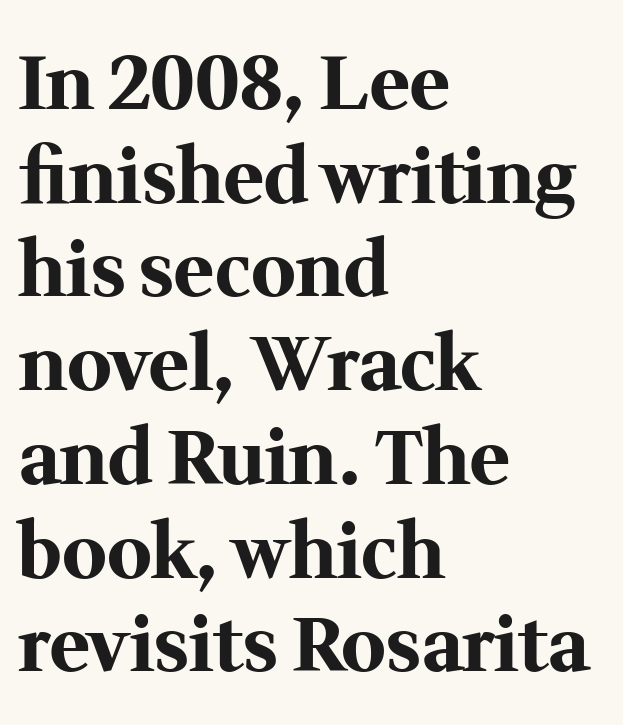
Horizontal bands of white between lines are of average thickness. The lettering stays uniformly vertical, giving the passage a roman look. Think of a printed novel: that variable character pitch is what you see here. The gap between lines stays unmarked.
